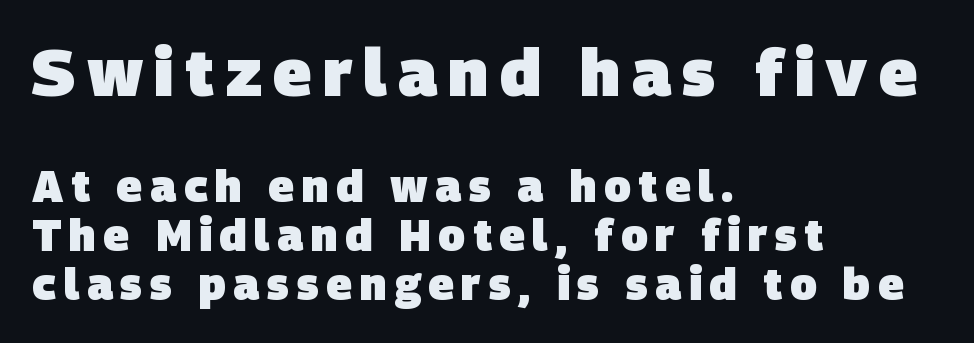
Rows of type sit shoulder to shoulder in the vertical direction. The area under the type is left untouched. I'd describe the lettering as bold — thick and assertive. Scale decreases going downward across the two blocks.
